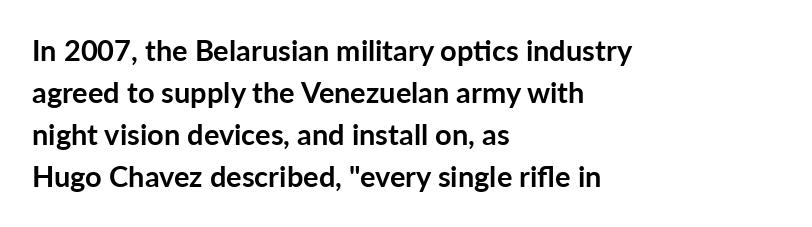
Beneath every word, the page is bare. The line texture is even and compact thanks to regular tracking. To sum up the face: it is a sans, with no serifs. Note the varied advance widths — an 'i' is clearly narrower than an 'm'. Line beginnings align vertically; line endings do not. The letters are bold, with thick, heavy strokes.
